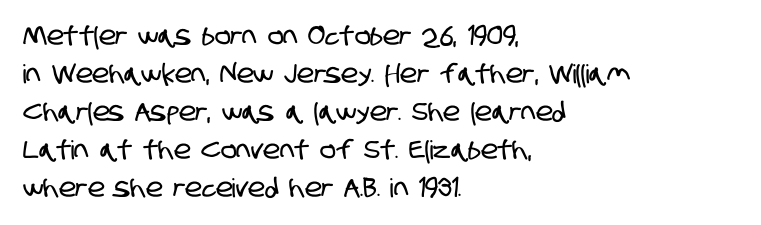
Q: Is the text underlined? A: No.
Q: How is the paragraph aligned? A: Left-aligned.
Q: Is the spacing between letters normal or unusually wide? A: Normal.
Q: Is the spacing between lines tight, normal or loose? A: Normal.
